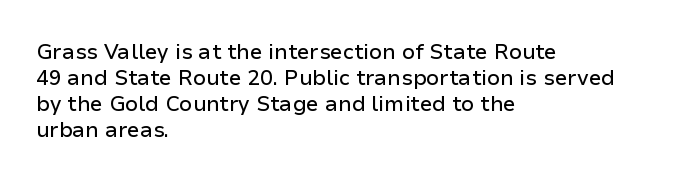
{"italic": "no", "underline": "no", "align": "left", "line_spacing_ratio": 1.24, "letter_spacing": "normal", "letter_spacing_em": 0.0, "glyph_px": 21}
